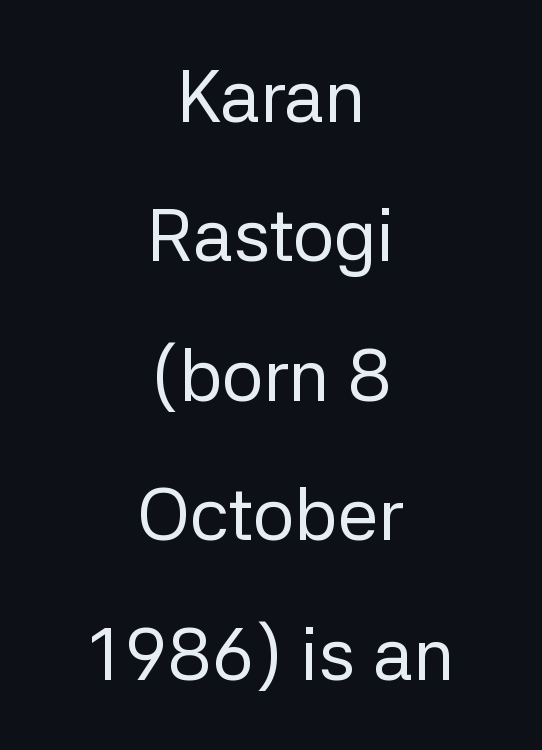
{"serif": "no", "italic": "no", "bold": "no", "weight": "regular", "width": "normal", "stroke_contrast": "low", "x_height": "medium", "monospaced": "no", "underline": "no", "align": "center", "line_spacing": "loose", "line_spacing_ratio": 1.91, "letter_spacing": "normal", "letter_spacing_em": 0.0, "glyph_px": 73}
